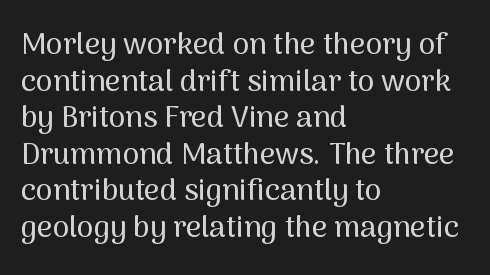
Q: Is the text italic (slanted)? A: No, it is upright.
Q: Is the typeface a serif or a sans-serif typeface? A: Sans-serif.
Q: Is the text underlined? A: No.
Q: How is the paragraph aligned? A: Left-aligned.
Q: Is the spacing between letters normal or unusually wide? A: Normal.
Q: Width (condensed, normal, or wide)? A: Normal.
Q: Stroke contrast? A: Medium.
Q: x-height? A: Medium.
Q: Monospaced? A: No.
